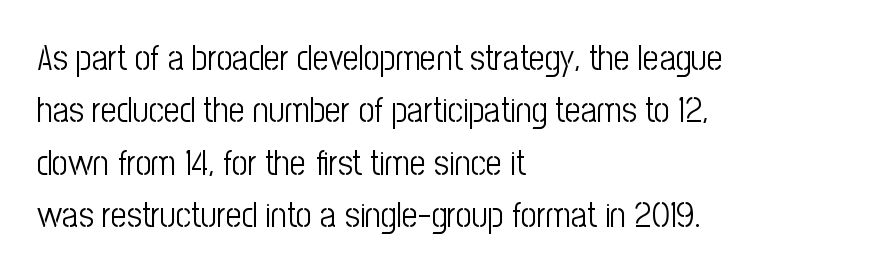
It's the straight-up-and-down kind of type. Line starts are locked; line ends wander. Compared with typical body copy, the letter spacing here is the same. Honestly, there is no underline to notice here at all.
